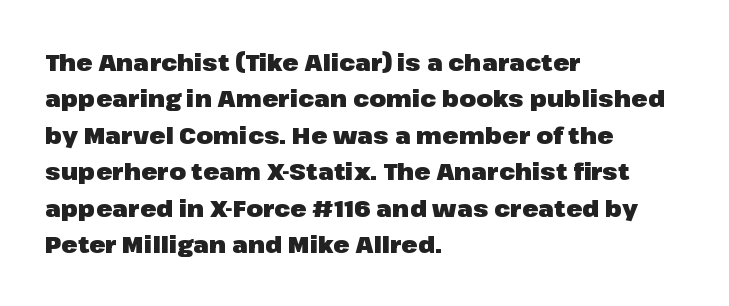
The image shows 24 px bold type, upright; set left-aligned, normal line spacing (1.52x), normal letter spacing, not underlined.
